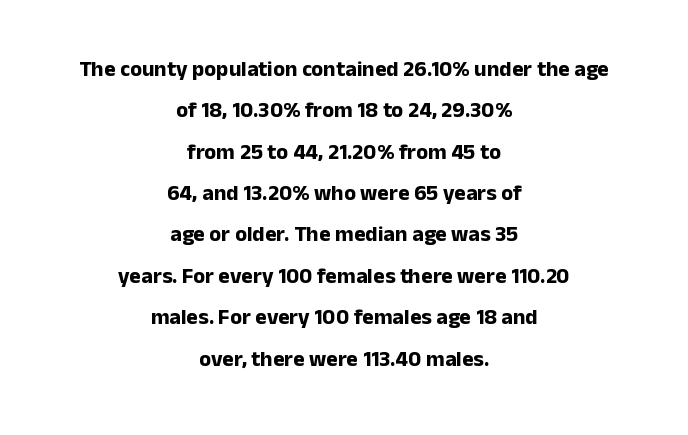
Quick note: underline off. In terms of letterspacing, this is plain default setting. A centered setting, common on invitations and titles, is used for this passage. Strong, thick strokes mark this as bold type. Characters remain perfectly vertical along every line.
